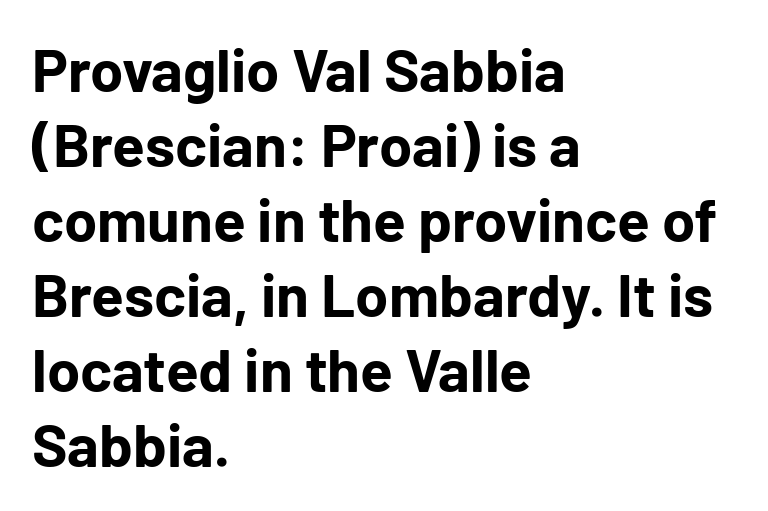
Vertically, the passage feels balanced, rows spaced as you'd expect. Classification — sans serif. Typesetter's note: full bold, strokes at maximum text heaviness. All the whitespace from short lines collects on the right. A bare baseline throughout the passage. Every character sits straight up, as roman type does.
